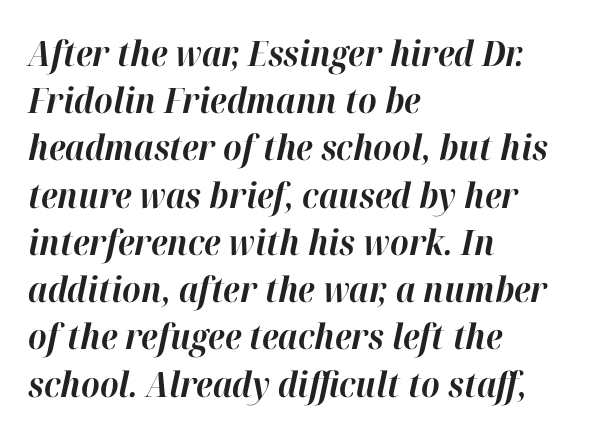
The image shows 35 px bold type, italic (leaning right); set left-aligned, normal line spacing (1.35x), normal letter spacing, not underlined; high stroke contrast and a medium x-height.
